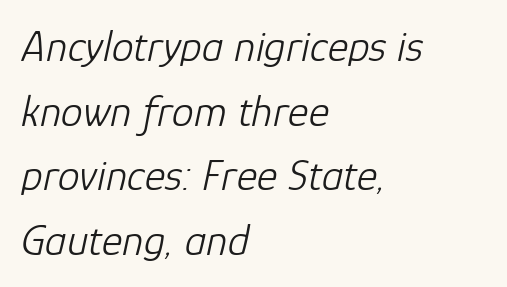
Q: Is the text bold? A: No.
Q: Is the text italic (slanted)? A: Yes, it leans right by about 12 degrees.
Q: Is the text underlined? A: No.
Q: How is the paragraph aligned? A: Left-aligned.
Q: Is the spacing between letters normal or unusually wide? A: Normal.
Q: Is the spacing between lines tight, normal or loose? A: Normal.
Q: Width (condensed, normal, or wide)? A: Normal.
Q: Stroke contrast? A: Low.
Q: x-height? A: Medium.
Q: Monospaced? A: No.
